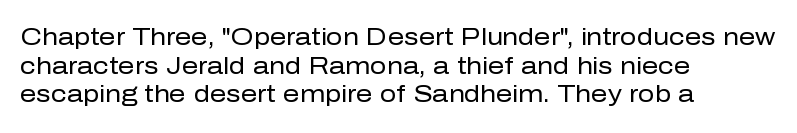
{"italic": "no", "bold": "no", "underline": "no", "align": "left", "line_spacing_ratio": 1.24, "letter_spacing": "normal", "letter_spacing_em": 0.0, "glyph_px": 23}
